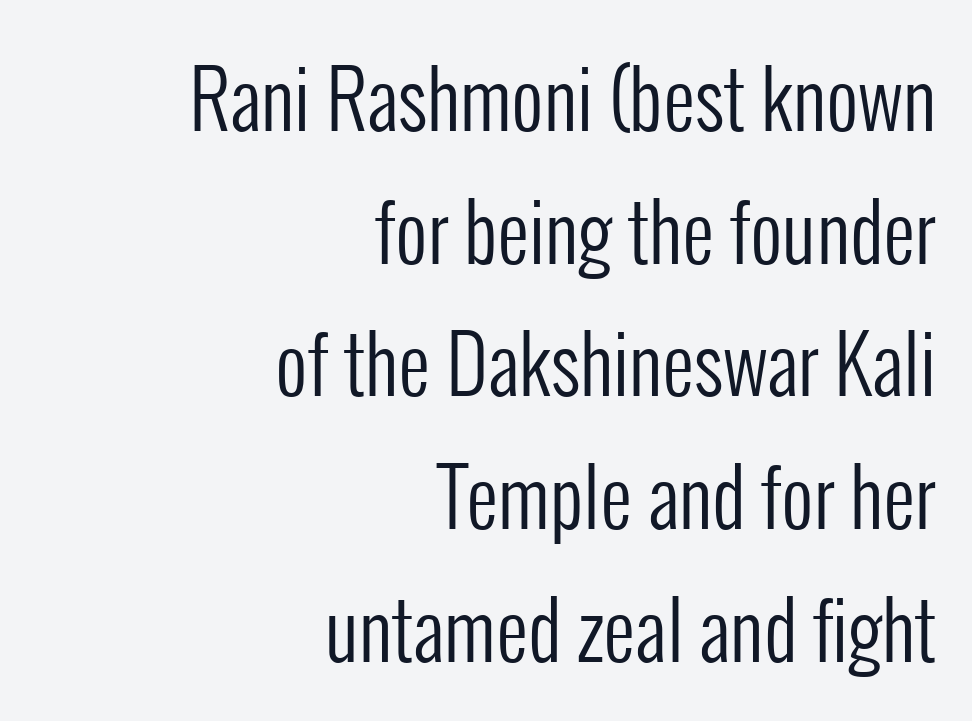
{"serif": "no", "italic": "no", "bold": "no", "weight": "regular", "width": "condensed", "stroke_contrast": "low", "x_height": "medium", "monospaced": "no", "underline": "no", "align": "right", "line_spacing": "normal", "line_spacing_ratio": 1.68, "letter_spacing": "normal", "letter_spacing_em": 0.0, "glyph_px": 79}
